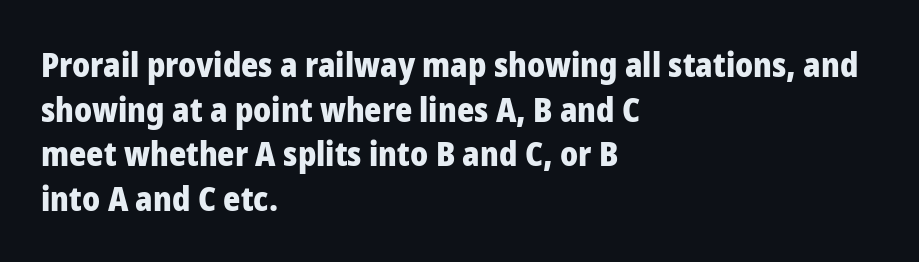
The image shows 33 px heavy sans-serif type, upright; set left-aligned, normal line spacing (1.35x), normal letter spacing, not underlined; low stroke contrast and a medium x-height.
